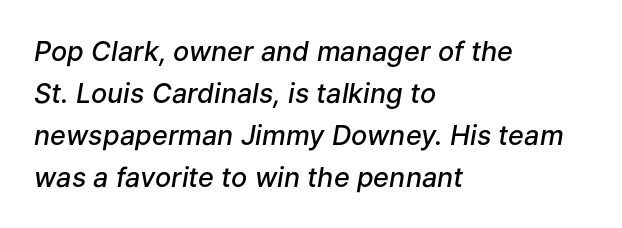
The image shows 27 px text type, italic (leaning right); set left-aligned, normal line spacing (1.55x), normal letter spacing, not underlined.
